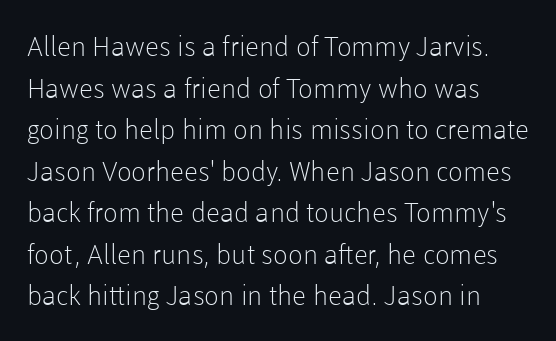
Q: Is the text bold? A: No.
Q: Is the text italic (slanted)? A: No, it is upright.
Q: Is the text underlined? A: No.
Q: Is the spacing between letters normal or unusually wide? A: Normal.
Q: Is the spacing between lines tight, normal or loose? A: Normal.
